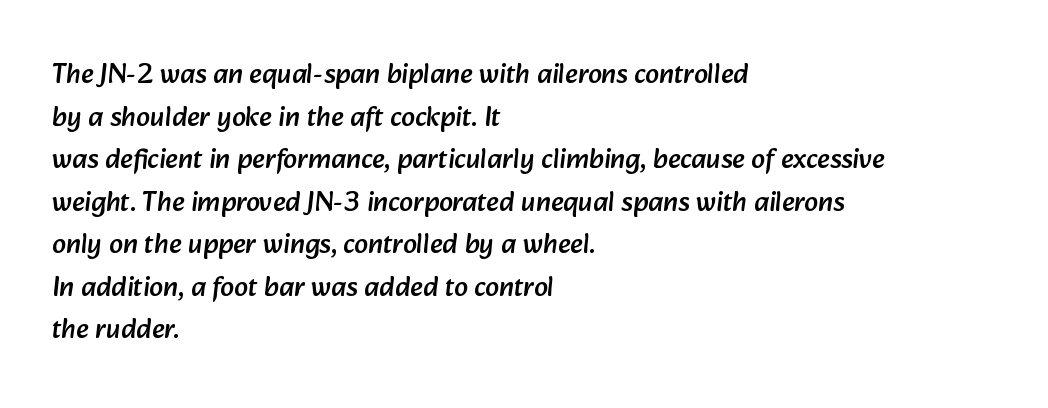
Q: Is the typeface a serif or a sans-serif typeface? A: Sans-serif.
Q: Is the text underlined? A: No.
Q: How is the paragraph aligned? A: Left-aligned.
Q: Is the spacing between letters normal or unusually wide? A: Normal.
Q: Is the spacing between lines tight, normal or loose? A: Normal.
Q: Width (condensed, normal, or wide)? A: Normal.
Q: Stroke contrast? A: Low.
Q: x-height? A: Medium.
Q: Monospaced? A: No.
